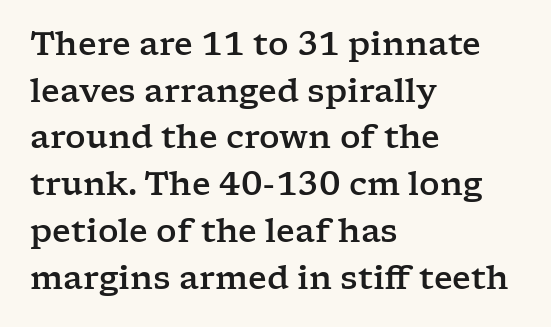
{"serif": "yes", "italic": "no", "width": "wide", "stroke_contrast": "low", "x_height": "medium", "monospaced": "no", "underline": "no", "align": "left", "line_spacing": "normal", "line_spacing_ratio": 1.46, "letter_spacing": "normal", "letter_spacing_em": 0.0, "glyph_px": 32}
